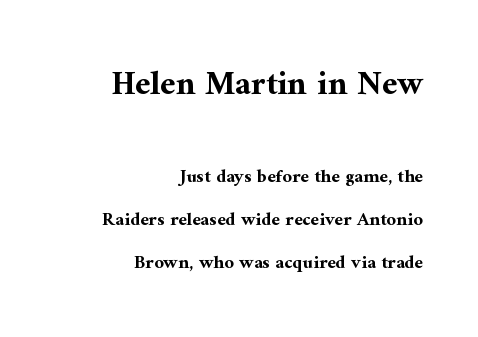
Are there feet on the stems? There are — it's a serif. The lettering holds an erect, upright posture throughout. Clear beneath every line of the passage. Do the characters align in a grid? No, the font is proportional.
